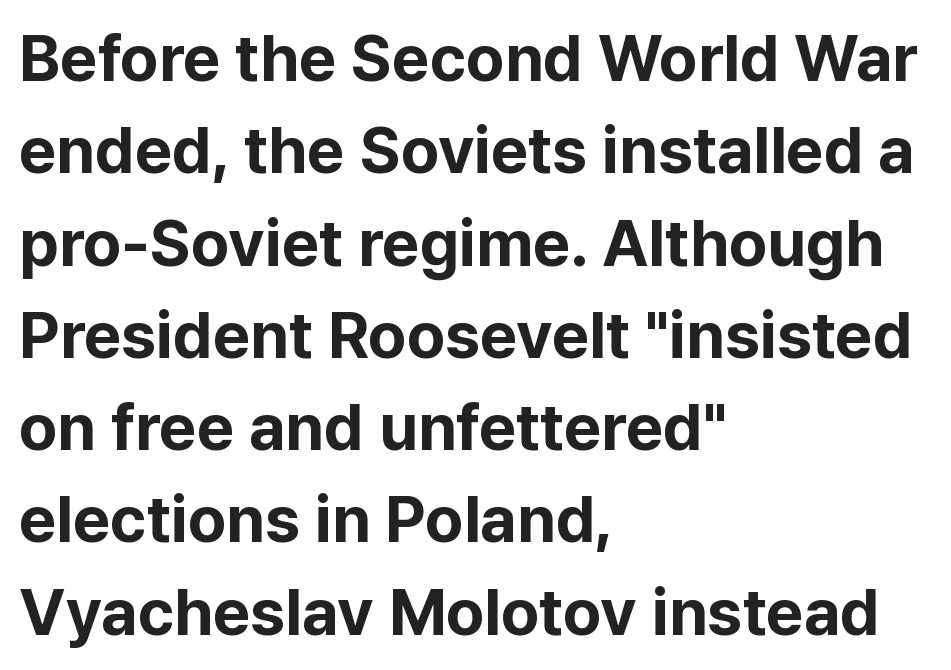
{"serif": "no", "italic": "no", "bold": "yes", "weight": "bold", "width": "normal", "stroke_contrast": "low", "x_height": "medium", "monospaced": "no", "underline": "no", "align": "left", "line_spacing": "normal", "line_spacing_ratio": 1.42, "letter_spacing": "normal", "letter_spacing_em": 0.0, "glyph_px": 65}
